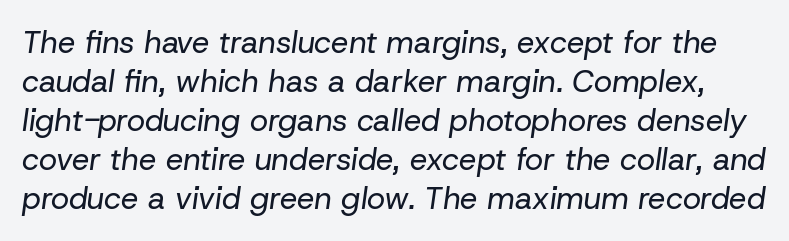
{"italic": "yes", "lean": "right", "slant_degrees": 8, "bold": "no", "weight": "regular", "width": "normal", "stroke_contrast": "low", "x_height": "medium", "monospaced": "no", "underline": "no", "line_spacing": "normal", "line_spacing_ratio": 1.26, "letter_spacing": "normal", "letter_spacing_em": 0.0, "glyph_px": 31}
